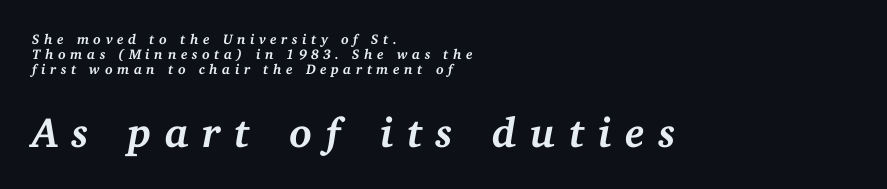
The axis of the letterforms is tilted away from vertical. Classification — serif. The following chunk of copy outweighs the initial chunk in type size. You could not count columns in this text — the font is proportionally spaced. Is there much room between lines? No — they nearly touch. Compared with typical body copy, the letter spacing here is much looser.
